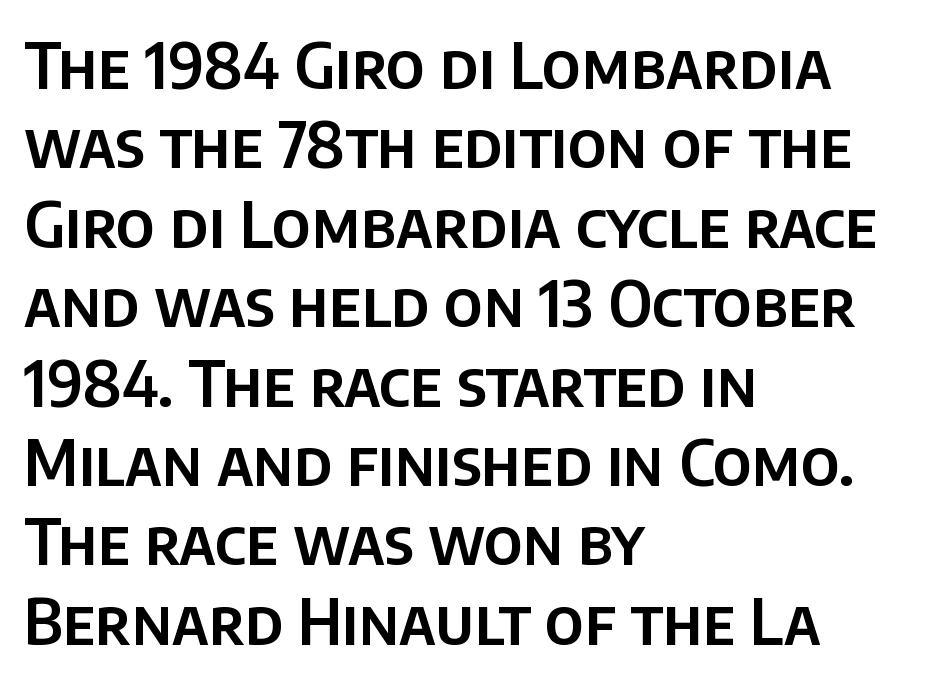
Q: Is the text italic (slanted)? A: No, it is upright.
Q: Is the typeface a serif or a sans-serif typeface? A: Sans-serif.
Q: Is the text underlined? A: No.
Q: How is the paragraph aligned? A: Left-aligned.
Q: Is the spacing between letters normal or unusually wide? A: Normal.
Q: Is the spacing between lines tight, normal or loose? A: Normal.
Q: Width (condensed, normal, or wide)? A: Normal.
Q: Stroke contrast? A: Low.
Q: x-height? A: Large.
Q: Monospaced? A: No.
